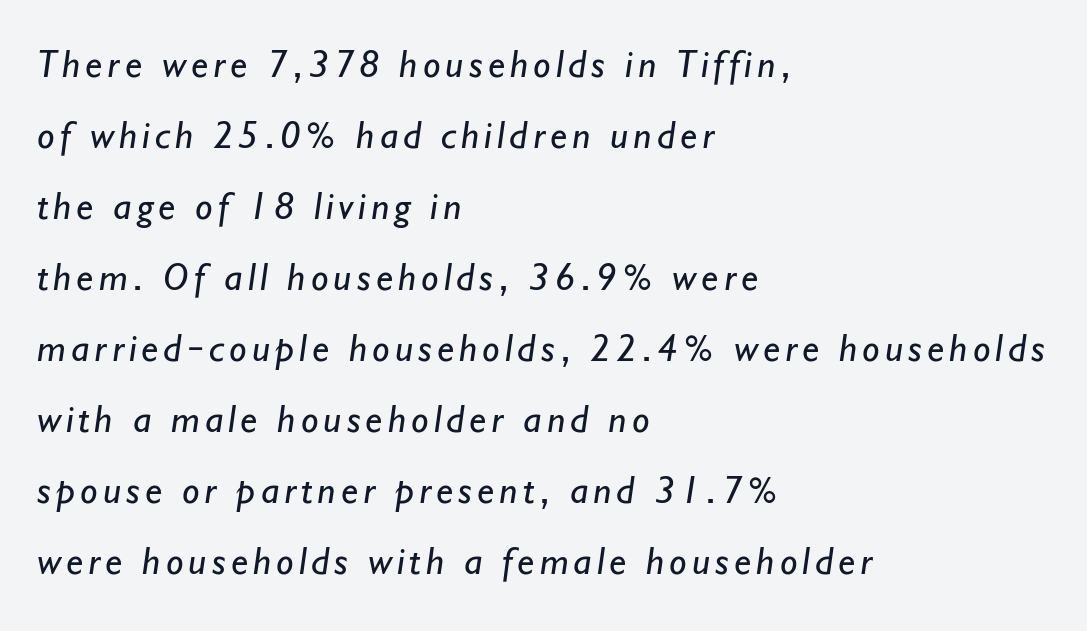
The image shows 39 px regular-weight sans-serif type; set left-aligned, line spacing 1.82x, not underlined; low stroke contrast and a small x-height.
